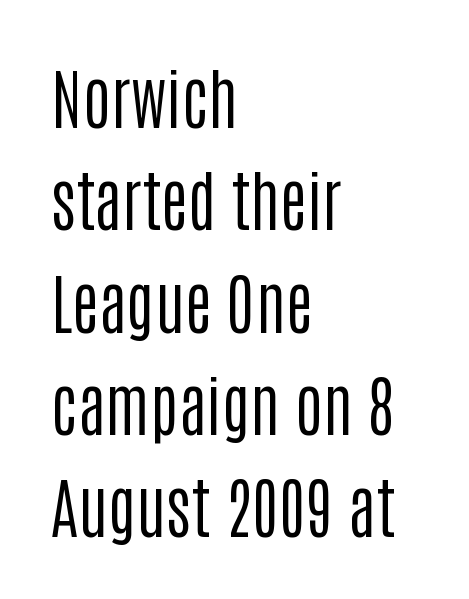
{"serif": "no", "italic": "no", "bold": "no", "weight": "regular", "width": "condensed", "stroke_contrast": "low", "x_height": "large", "monospaced": "no", "underline": "no", "align": "left", "line_spacing": "normal", "line_spacing_ratio": 1.55, "letter_spacing": "normal", "letter_spacing_em": 0.0, "glyph_px": 66}
